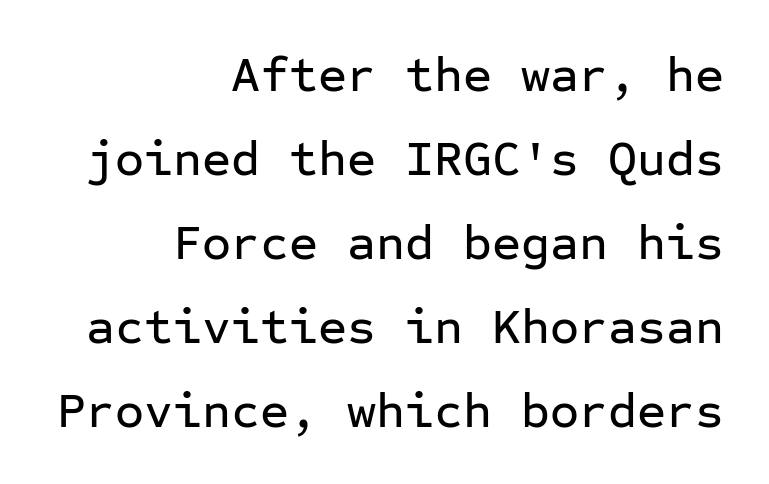
Q: Is the text italic (slanted)? A: No, it is upright.
Q: Is the typeface a serif or a sans-serif typeface? A: Sans-serif.
Q: Is the text underlined? A: No.
Q: How is the paragraph aligned? A: Right-aligned.
Q: Is the spacing between letters normal or unusually wide? A: Normal.
Q: Is the spacing between lines tight, normal or loose? A: Normal.
Q: Width (condensed, normal, or wide)? A: Normal.
Q: Stroke contrast? A: Low.
Q: x-height? A: Medium.
Q: Monospaced? A: Yes.
